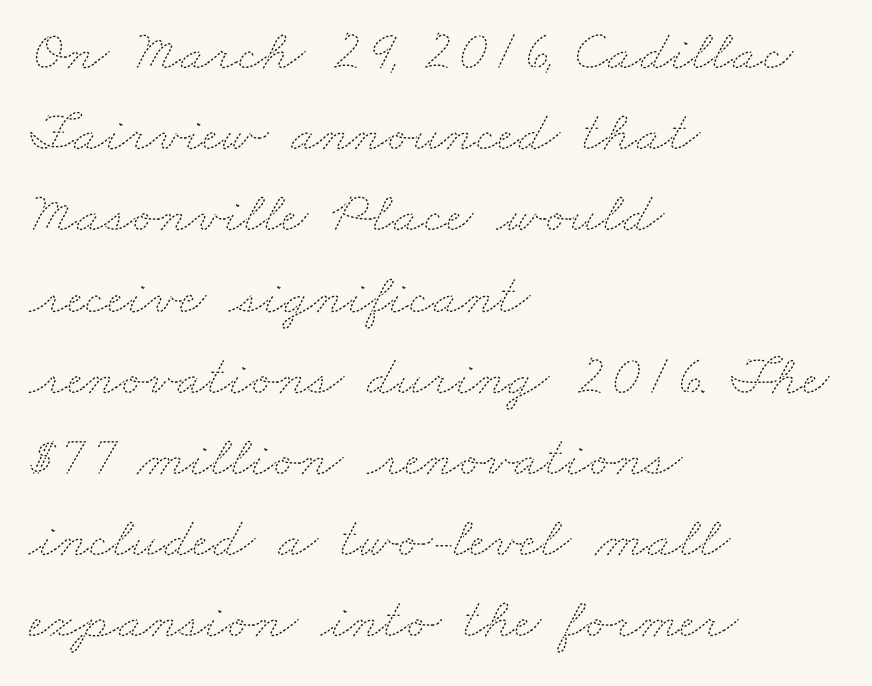
Q: Is the text bold? A: No.
Q: Is the text underlined? A: No.
Q: How is the paragraph aligned? A: Left-aligned.
Q: Is the spacing between letters normal or unusually wide? A: Normal.
Q: Is the spacing between lines tight, normal or loose? A: Normal.
Q: Width (condensed, normal, or wide)? A: Wide.
Q: Stroke contrast? A: Medium.
Q: x-height? A: Small.
Q: Monospaced? A: No.
